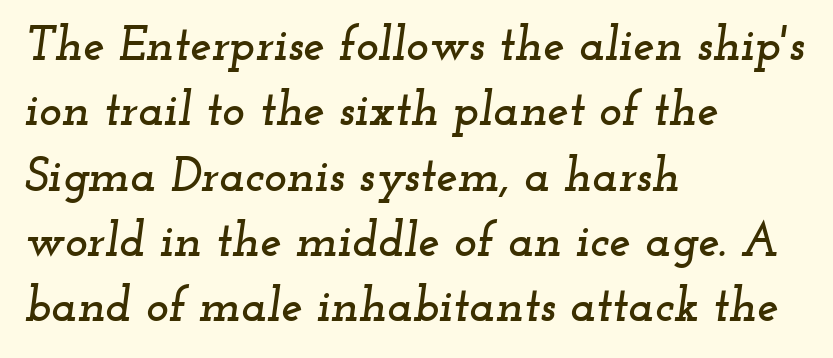
The image shows 48 px wide serif type, italic (leaning right); set left-aligned, normal line spacing (1.36x), normal letter spacing, not underlined; low stroke contrast and a small x-height.
